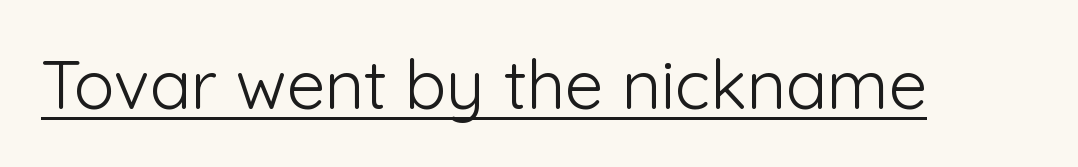
The image shows 68 px light sans-serif type, upright; set normal letter spacing, underlined; low stroke contrast and a medium x-height.
